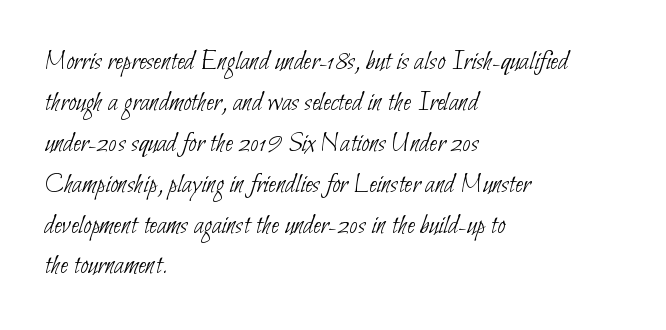
Q: Is the text bold? A: No.
Q: Is the typeface a serif or a sans-serif typeface? A: Sans-serif.
Q: Is the text underlined? A: No.
Q: How is the paragraph aligned? A: Left-aligned.
Q: Is the spacing between letters normal or unusually wide? A: Normal.
Q: Is the spacing between lines tight, normal or loose? A: Normal.
Q: Width (condensed, normal, or wide)? A: Condensed.
Q: Stroke contrast? A: Low.
Q: x-height? A: Small.
Q: Monospaced? A: No.
